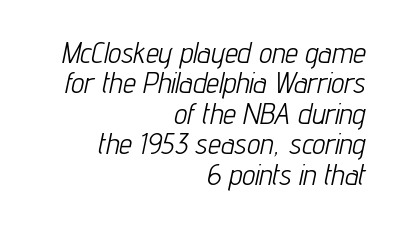
Letters rest on an invisible, unmarked baseline. The vertical gap from one line to the next is small. Reading down the block, your eye finds every line finishing at a fixed right position. It's the slanting kind of type. Character widths vary here, with narrow letters taking less room than wide ones. The typesetting does not lean heavy: it is not bold.
